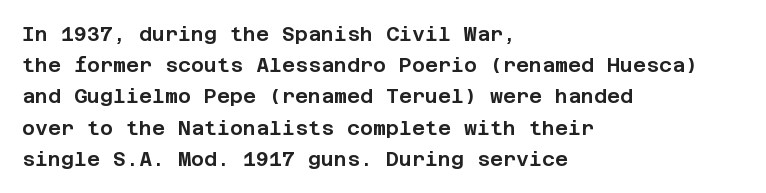
You could call the tracking neutral — neither tight nor loose. No italicization has been applied; the sample stays upright. Just letters on the line, the space beneath them empty. Compared with typical paragraphs, the rows here are spaced about the same.
